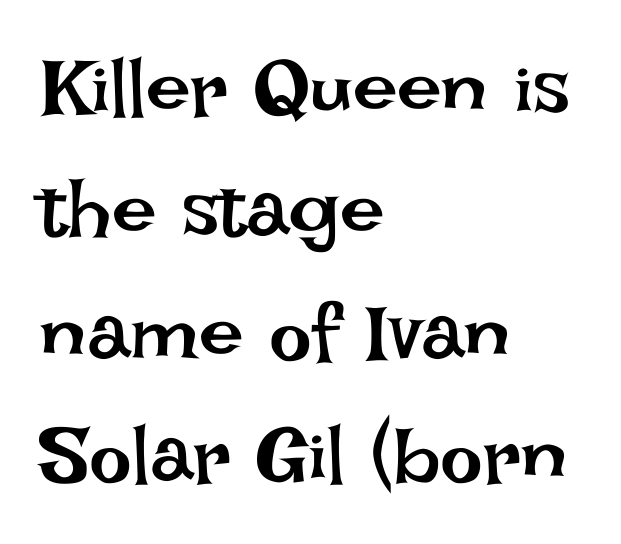
{"italic": "no", "bold": "no", "weight": "regular", "width": "normal", "stroke_contrast": "low", "x_height": "large", "monospaced": "no", "underline": "no", "align": "left", "line_spacing": "normal", "line_spacing_ratio": 1.53, "letter_spacing": "normal", "letter_spacing_em": 0.0, "glyph_px": 80}
